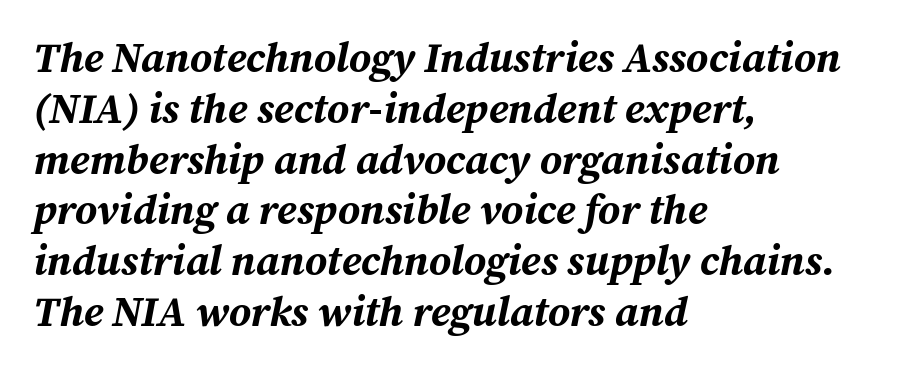
Q: Is the text bold? A: Yes.
Q: Is the text italic (slanted)? A: Yes, it leans right by about 12 degrees.
Q: Is the text underlined? A: No.
Q: How is the paragraph aligned? A: Left-aligned.
Q: Is the spacing between letters normal or unusually wide? A: Normal.
Q: Width (condensed, normal, or wide)? A: Normal.
Q: Stroke contrast? A: Medium.
Q: x-height? A: Medium.
Q: Monospaced? A: No.
